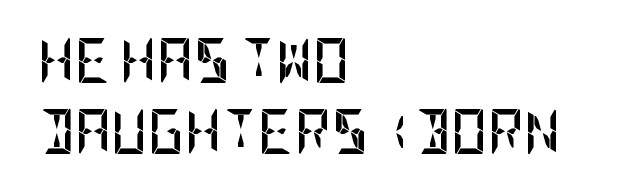
Q: Is the text bold? A: Yes.
Q: Is the text italic (slanted)? A: No, it is upright.
Q: Is the typeface a serif or a sans-serif typeface? A: Sans-serif.
Q: Is the text underlined? A: No.
Q: How is the paragraph aligned? A: Left-aligned.
Q: Is the spacing between letters normal or unusually wide? A: Normal.
Q: Is the spacing between lines tight, normal or loose? A: Normal.
Q: Width (condensed, normal, or wide)? A: Condensed.
Q: Stroke contrast? A: Low.
Q: x-height? A: Large.
